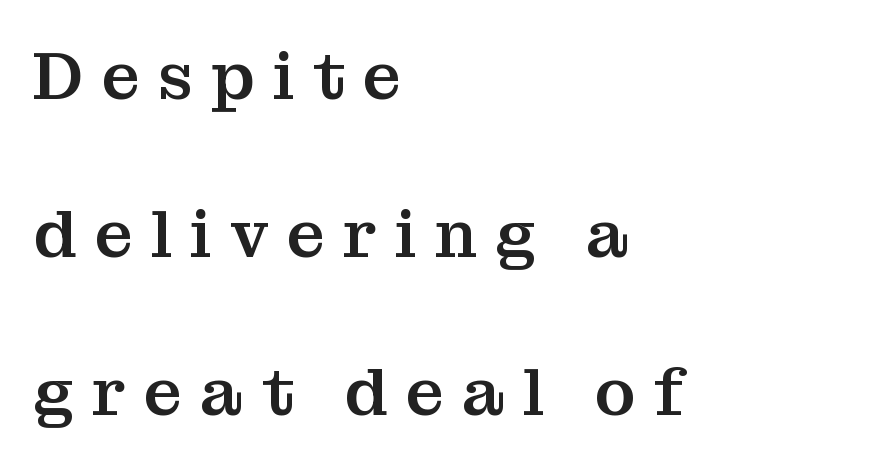
Q: Is the text italic (slanted)? A: No, it is upright.
Q: Is the typeface a serif or a sans-serif typeface? A: Serif.
Q: Is the text underlined? A: No.
Q: How is the paragraph aligned? A: Left-aligned.
Q: Is the spacing between letters normal or unusually wide? A: Unusually wide.
Q: Is the spacing between lines tight, normal or loose? A: Loose.
Q: Width (condensed, normal, or wide)? A: Normal.
Q: Stroke contrast? A: Medium.
Q: x-height? A: Medium.
Q: Monospaced? A: No.
